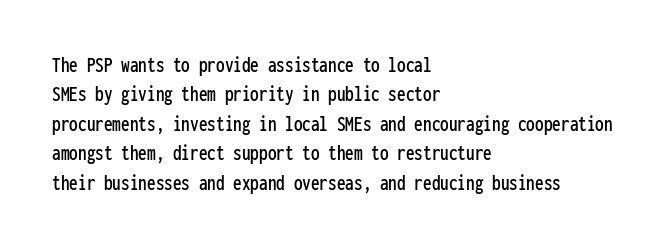
The image shows 23 px text type, upright; set left-aligned, normal line spacing (1.28x), normal letter spacing, not underlined.
